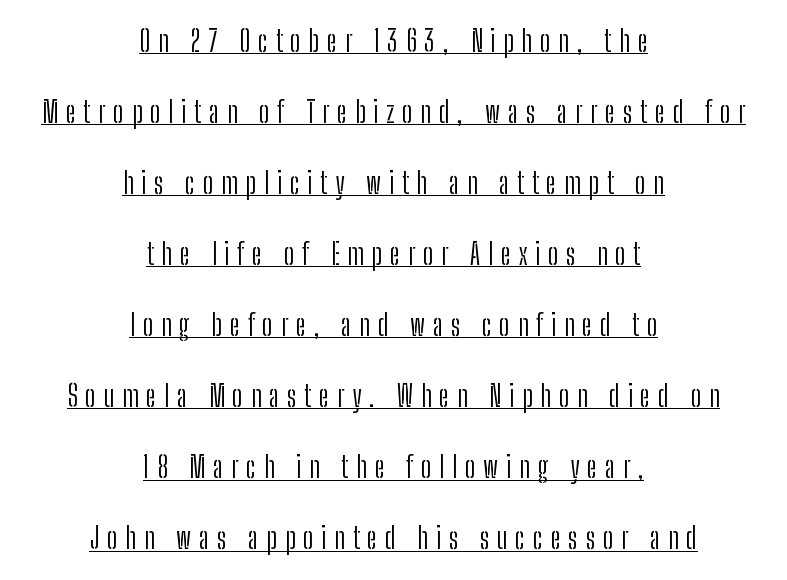
{"serif": "no", "italic": "no", "bold": "no", "weight": "light", "width": "condensed", "stroke_contrast": "low", "x_height": "medium", "monospaced": "no", "underline": "yes", "align": "center", "line_spacing": "loose", "line_spacing_ratio": 2.45, "letter_spacing": "wide", "letter_spacing_em": 0.27, "glyph_px": 29}
